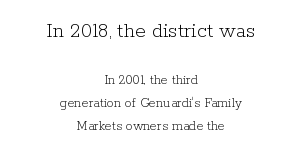
Q: Is the text bold? A: No.
Q: Is the text italic (slanted)? A: No, it is upright.
Q: Is the text underlined? A: No.
Q: How is the paragraph aligned? A: Centered.
Q: Is the spacing between letters normal or unusually wide? A: Normal.
Q: Is the spacing between lines tight, normal or loose? A: Normal.
Q: Which block of text is set in a larger size, the first (top) or the second (bottom)? A: The first (top) one.
